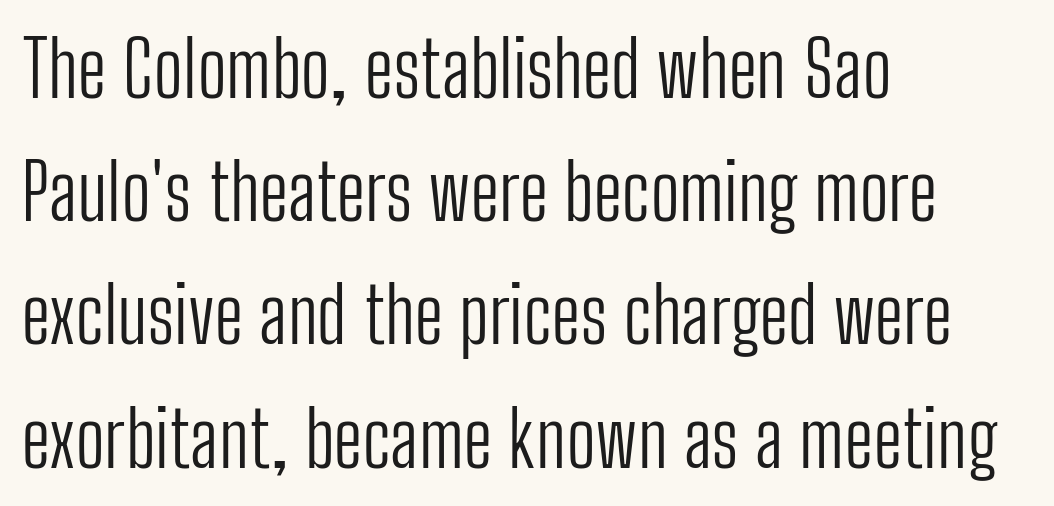
Q: Is the text bold? A: No.
Q: Is the text italic (slanted)? A: No, it is upright.
Q: Is the typeface a serif or a sans-serif typeface? A: Sans-serif.
Q: Is the text underlined? A: No.
Q: How is the paragraph aligned? A: Left-aligned.
Q: Is the spacing between letters normal or unusually wide? A: Normal.
Q: Is the spacing between lines tight, normal or loose? A: Normal.
Q: Width (condensed, normal, or wide)? A: Condensed.
Q: Stroke contrast? A: Low.
Q: x-height? A: Medium.
Q: Monospaced? A: No.
